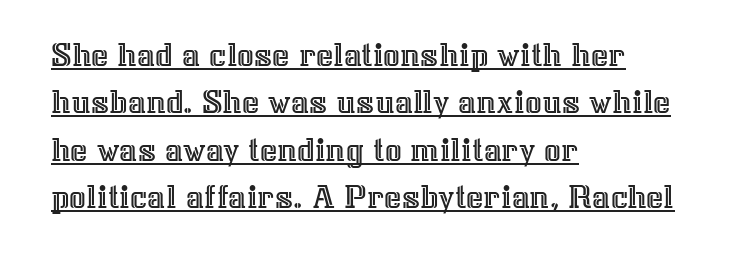
Q: Is the text italic (slanted)? A: No, it is upright.
Q: Is the text underlined? A: Yes.
Q: How is the paragraph aligned? A: Left-aligned.
Q: Is the spacing between letters normal or unusually wide? A: Normal.
Q: Is the spacing between lines tight, normal or loose? A: Normal.
Q: Width (condensed, normal, or wide)? A: Normal.
Q: x-height? A: Medium.
Q: Monospaced? A: No.
